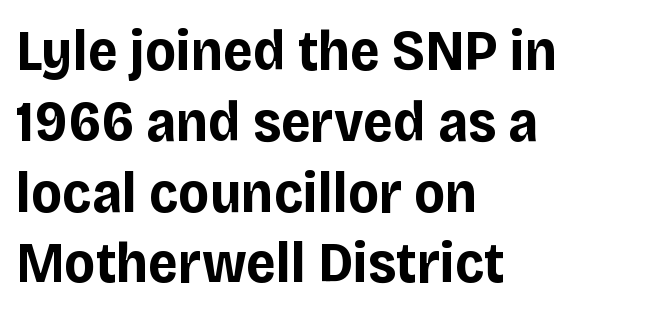
{"serif": "no", "italic": "no", "bold": "yes", "weight": "bold", "width": "normal", "stroke_contrast": "low", "x_height": "large", "monospaced": "no", "underline": "no", "align": "left", "line_spacing_ratio": 1.22, "letter_spacing": "normal", "letter_spacing_em": 0.0, "glyph_px": 58}
